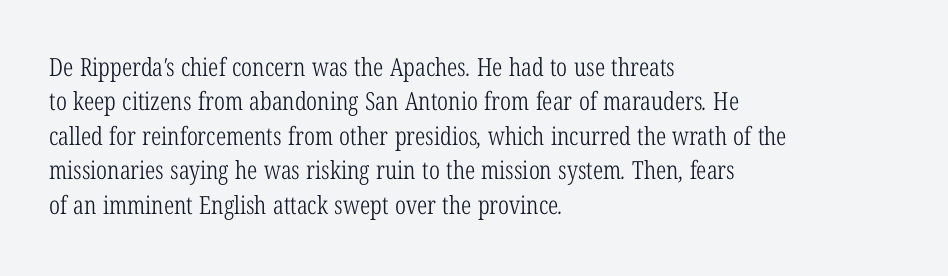
Q: Is the text bold? A: No.
Q: Is the text underlined? A: No.
Q: How is the paragraph aligned? A: Left-aligned.
Q: Is the spacing between letters normal or unusually wide? A: Normal.
Q: Is the spacing between lines tight, normal or loose? A: Normal.
